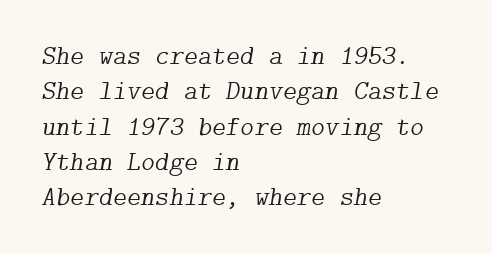
Is the stroke heavy? The answer is a plain regular-or-lighter. Italic? Definitely — the glyphs are oblique. Compared with typical body copy, the letter spacing here is the same. Casual observation: everything's shoved over to the left.
